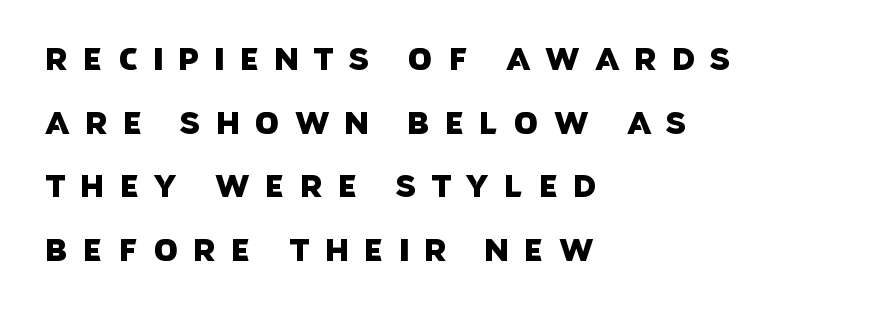
The image shows 31 px sans-serif type; set left-aligned, loose line spacing (2.05x), unusually wide letter spacing (+0.48 em), not underlined; low stroke contrast and a large x-height.
